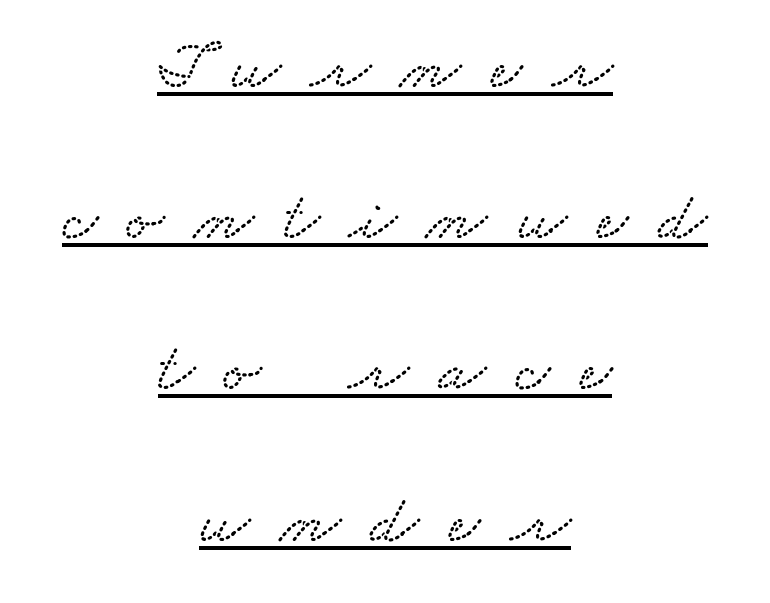
Q: Is the text underlined? A: Yes.
Q: How is the paragraph aligned? A: Centered.
Q: Is the spacing between letters normal or unusually wide? A: Unusually wide.
Q: Is the spacing between lines tight, normal or loose? A: Loose.
Q: Width (condensed, normal, or wide)? A: Wide.
Q: Stroke contrast? A: Low.
Q: x-height? A: Small.
Q: Monospaced? A: No.
